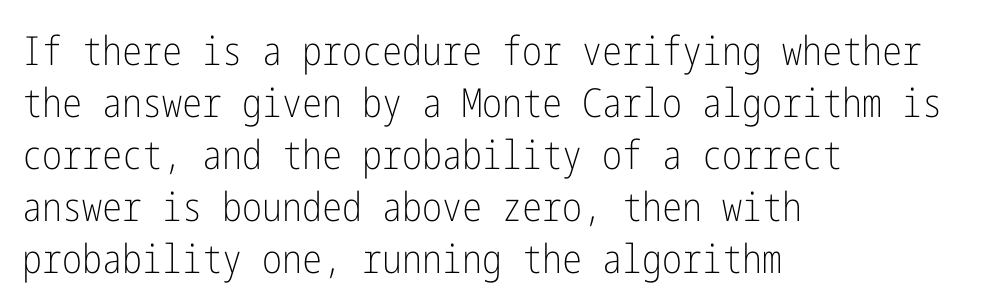
The image shows 40 px light, condensed sans-serif type, upright; set left-aligned, normal line spacing (1.3x), normal letter spacing, not underlined; low stroke contrast and a medium x-height.
